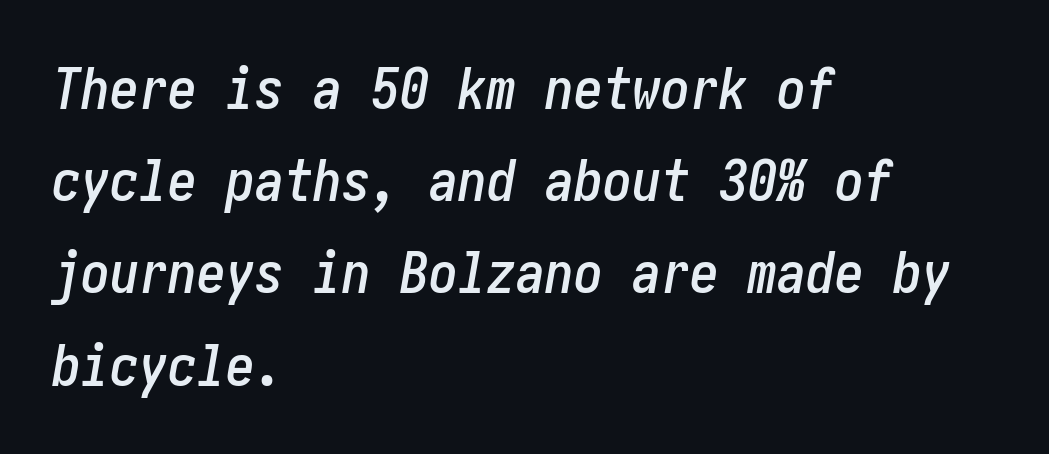
Q: Is the text italic (slanted)? A: Yes, it leans right by about 10 degrees.
Q: Is the text underlined? A: No.
Q: How is the paragraph aligned? A: Left-aligned.
Q: Is the spacing between letters normal or unusually wide? A: Normal.
Q: Is the spacing between lines tight, normal or loose? A: Normal.
Q: Width (condensed, normal, or wide)? A: Condensed.
Q: Stroke contrast? A: Low.
Q: x-height? A: Medium.
